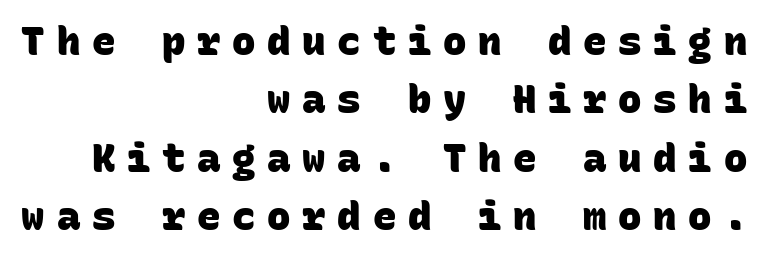
The image shows 39 px heavy sans-serif type, monospaced; set right-aligned, normal line spacing (1.5x), unusually wide letter spacing (+0.3 em), not underlined; low stroke contrast and a large x-height.
